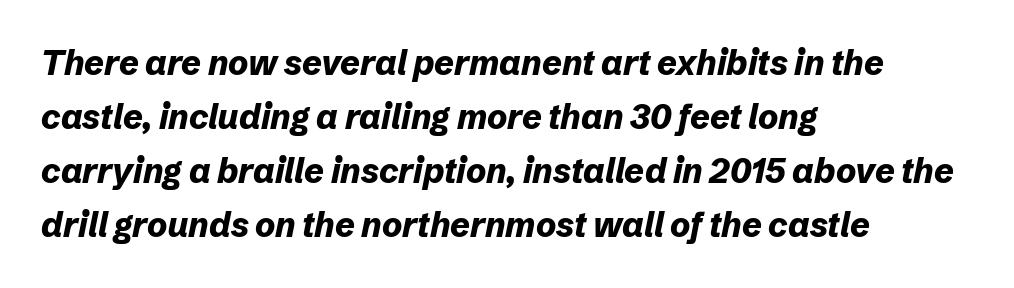
The leading is moderate, giving the passage an even texture. Summary of weight: heavy, a full bold. Glance below the letters and you will spot only blank space. The letters advance in unequal steps, a hallmark of proportional type. Line beginnings align vertically; line endings do not. Here the glyphs are tracked normally, forming tight word shapes.
